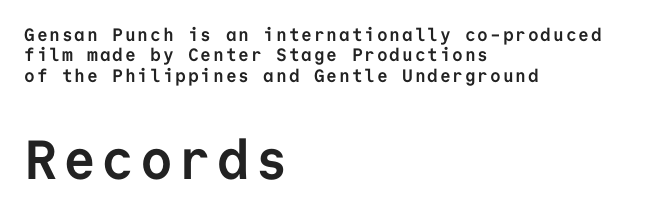
{"serif": "no", "italic": "no", "bold": "yes", "weight": "semibold", "width": "normal", "stroke_contrast": "low", "x_height": "medium", "monospaced": "yes", "underline": "no", "align": "left", "line_spacing": "tight", "line_spacing_ratio": 1.13, "larger_block": "second", "size_ratio": 3.06, "glyph_px": 55}
